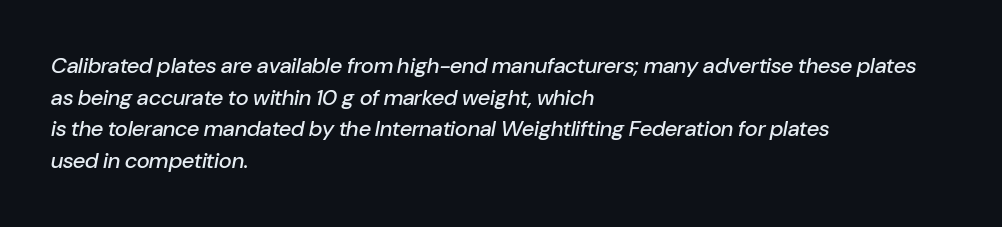
{"italic": "yes", "lean": "right", "slant_degrees": 10, "underline": "no", "align": "left", "line_spacing": "normal", "line_spacing_ratio": 1.44, "letter_spacing": "normal", "letter_spacing_em": 0.0, "glyph_px": 22}
